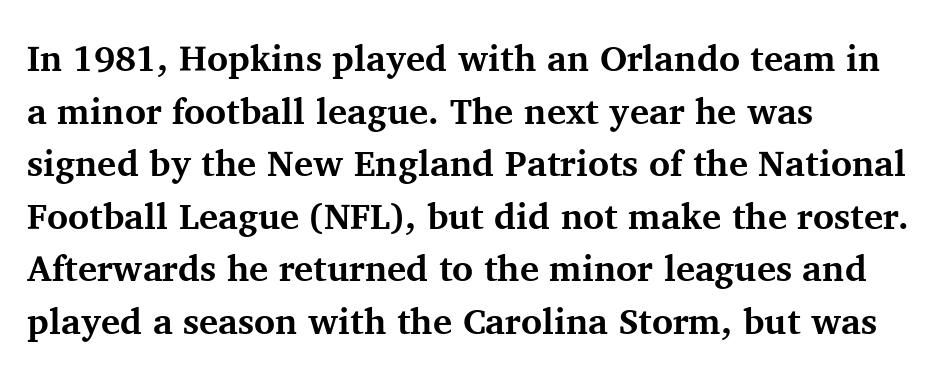
{"serif": "yes", "italic": "no", "bold": "yes", "weight": "bold", "width": "normal", "stroke_contrast": "medium", "x_height": "medium", "monospaced": "no", "underline": "no", "align": "left", "line_spacing": "normal", "line_spacing_ratio": 1.46, "letter_spacing": "normal", "letter_spacing_em": 0.0, "glyph_px": 36}
